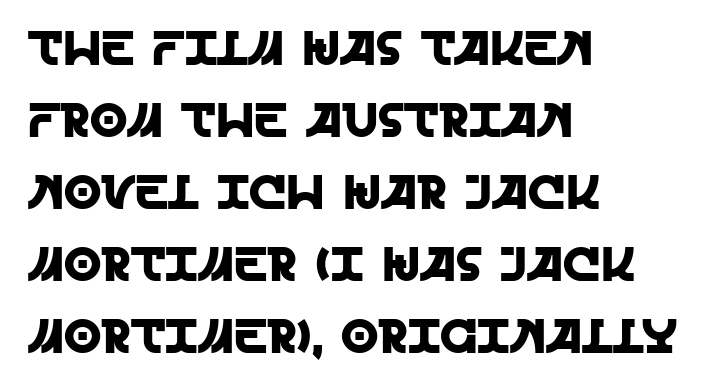
The image shows 48 px sans-serif type, upright; set left-aligned, normal line spacing (1.5x), normal letter spacing, not underlined; a large x-height.
